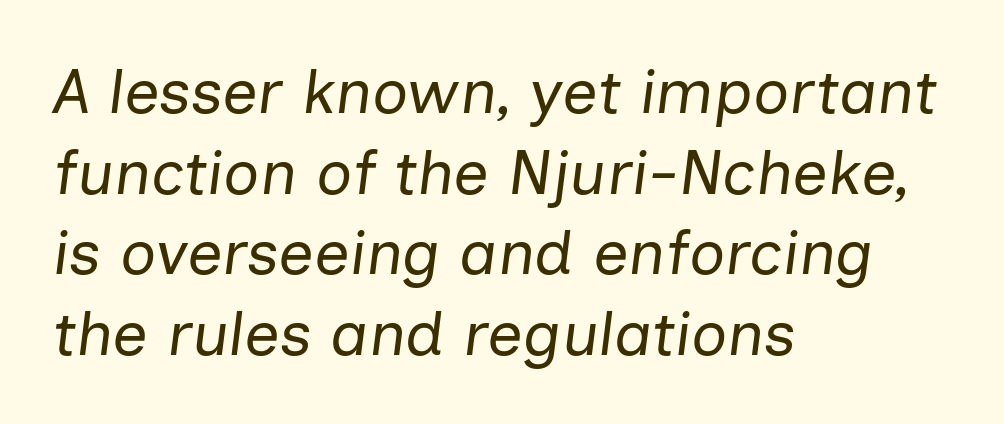
This sample has the flowing, uneven cadence of proportional lettering. The typesetter chose a ragged-right arrangement here. Regular leading. Inter-character spacing is left at the font's built-in metrics.
